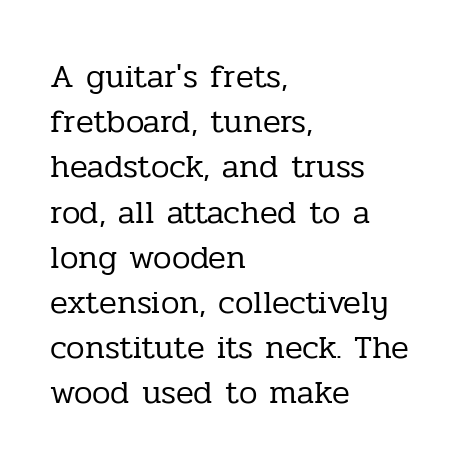
Q: Is the text bold? A: No.
Q: Is the text italic (slanted)? A: No, it is upright.
Q: Is the typeface a serif or a sans-serif typeface? A: Serif.
Q: Is the text underlined? A: No.
Q: How is the paragraph aligned? A: Left-aligned.
Q: Is the spacing between letters normal or unusually wide? A: Normal.
Q: Is the spacing between lines tight, normal or loose? A: Normal.
Q: Width (condensed, normal, or wide)? A: Normal.
Q: Stroke contrast? A: Low.
Q: x-height? A: Medium.
Q: Monospaced? A: No.
